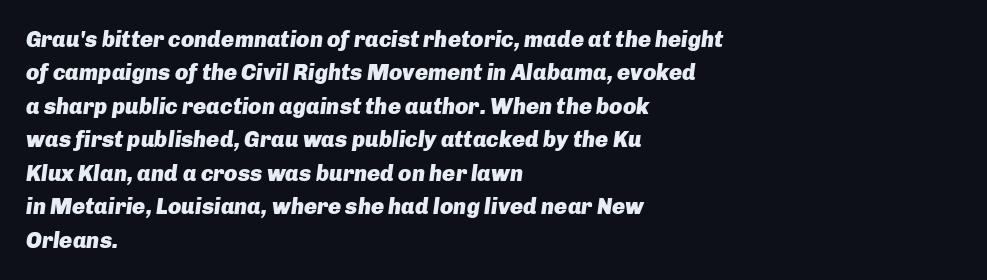
{"italic": "yes", "lean": "right", "slant_degrees": 8, "bold": "yes", "underline": "no", "align": "left", "line_spacing": "normal", "line_spacing_ratio": 1.52, "letter_spacing": "normal", "letter_spacing_em": 0.0, "glyph_px": 22}
